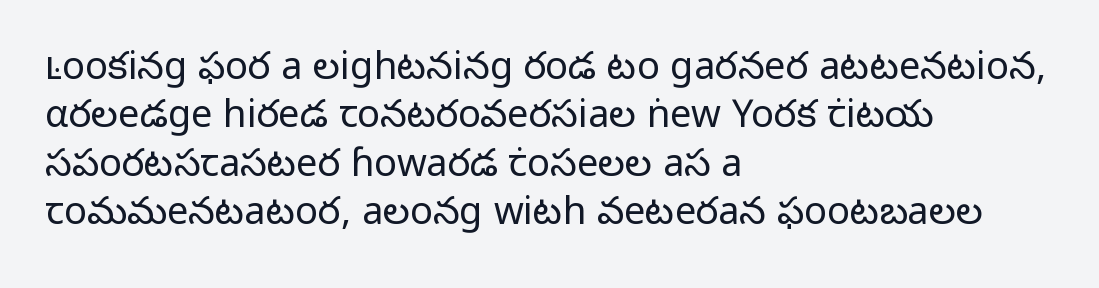
No extra ink here — the face is not bold. Italic? Not at all — the glyphs are vertical. Short note: letters normally spaced. Descenders hang freely into open space. The compositor pushed each line to the left boundary. The passage shown is typed in a proportional face where columns would drift.
